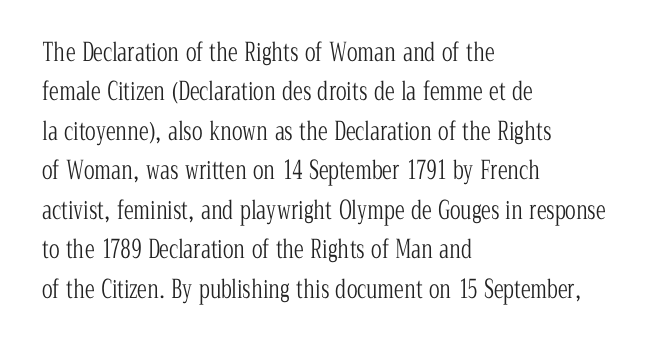
This block has exactly the height ordinary leading produces. Heft: none added — not bold. The face used here is rendered with its standard letterfit. Horizontally, the lines are justified to the leading edge only.
